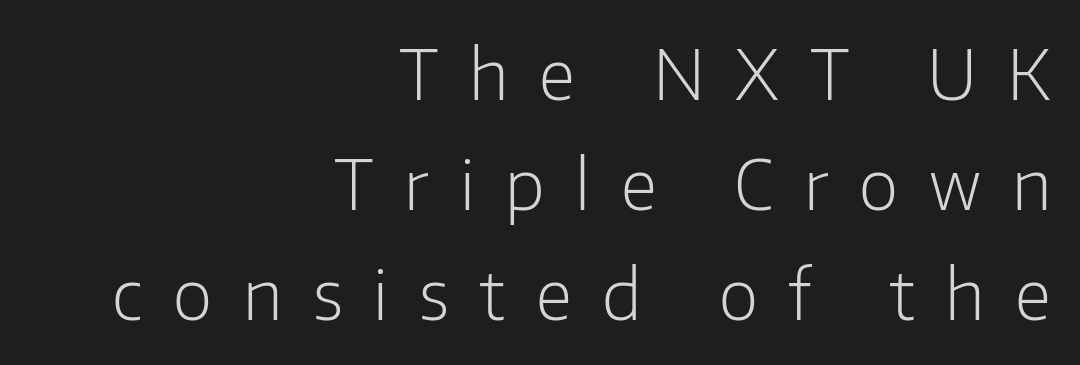
The image shows 68 px light sans-serif type, upright; set right-aligned, normal line spacing (1.62x), unusually wide letter spacing (+0.45 em), not underlined; low stroke contrast and a medium x-height.
